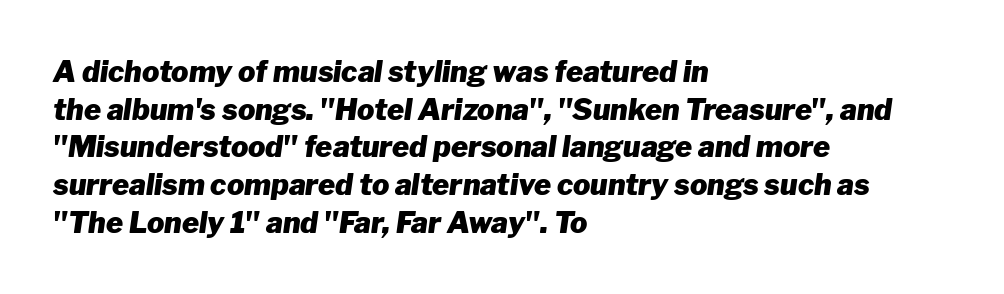
This sample has the flowing, uneven cadence of proportional lettering. Successive baselines arrive at the customary interval. The whole block is typeset with a tilt. Descenders hang freely into open space.
